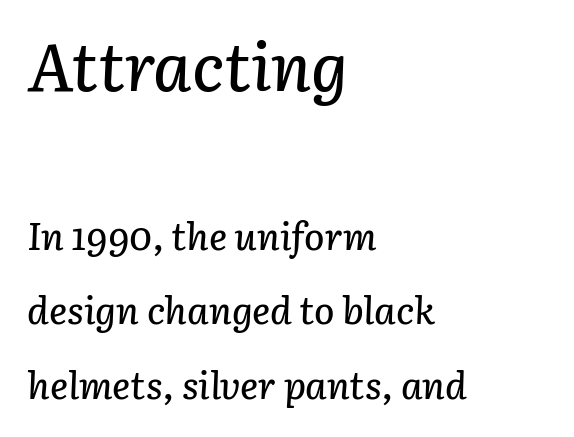
{"italic": "yes", "lean": "right", "slant_degrees": 3, "width": "normal", "stroke_contrast": "low", "x_height": "medium", "monospaced": "no", "underline": "no", "align": "left", "line_spacing": "loose", "line_spacing_ratio": 1.97, "letter_spacing": "normal", "letter_spacing_em": 0.0, "larger_block": "first", "size_ratio": 1.76, "glyph_px": 67}
